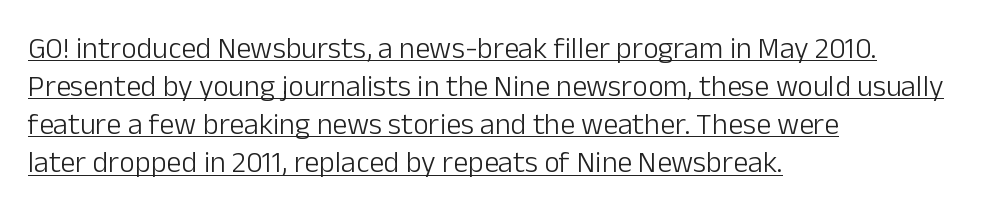
Which margin do the lines hug? The left one — the right edge is uneven. The designer left line spacing at the default. No heavy texture on the line: the type isn't bold. The glyphs are accompanied by a horizontal stroke just below them.
